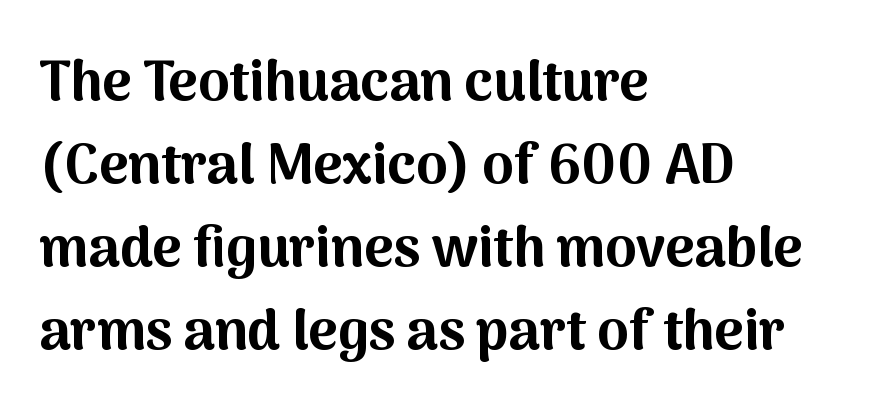
Q: Is the text bold? A: Yes.
Q: Is the text italic (slanted)? A: No, it is upright.
Q: Is the typeface a serif or a sans-serif typeface? A: Sans-serif.
Q: Is the text underlined? A: No.
Q: How is the paragraph aligned? A: Left-aligned.
Q: Is the spacing between letters normal or unusually wide? A: Normal.
Q: Is the spacing between lines tight, normal or loose? A: Normal.
Q: Width (condensed, normal, or wide)? A: Normal.
Q: Stroke contrast? A: Medium.
Q: x-height? A: Medium.
Q: Monospaced? A: No.
